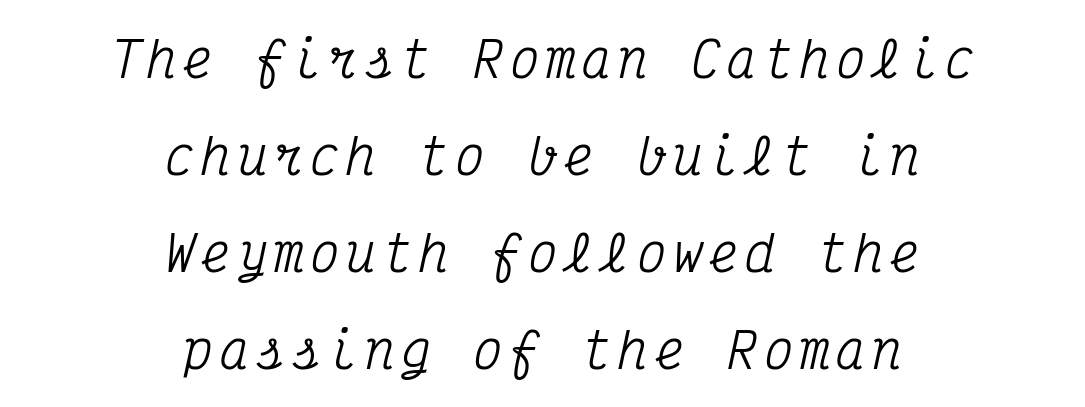
{"serif": "yes", "italic": "yes", "lean": "right", "slant_degrees": 12, "width": "condensed", "stroke_contrast": "medium", "x_height": "medium", "monospaced": "yes", "underline": "no", "align": "center", "line_spacing": "loose", "line_spacing_ratio": 1.98, "glyph_px": 49}
